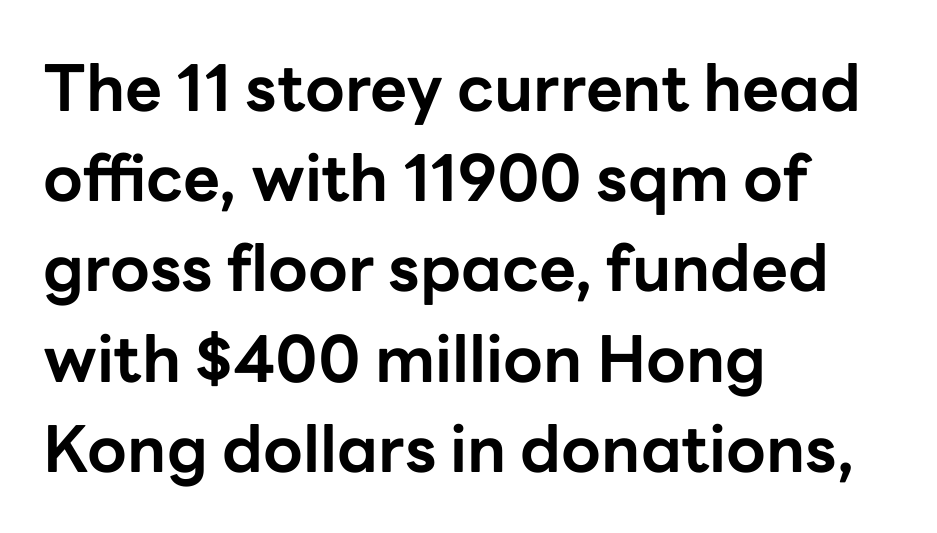
Q: Is the text bold? A: Yes.
Q: Is the text italic (slanted)? A: No, it is upright.
Q: Is the typeface a serif or a sans-serif typeface? A: Sans-serif.
Q: Is the text underlined? A: No.
Q: How is the paragraph aligned? A: Left-aligned.
Q: Is the spacing between letters normal or unusually wide? A: Normal.
Q: Is the spacing between lines tight, normal or loose? A: Normal.
Q: Width (condensed, normal, or wide)? A: Normal.
Q: Stroke contrast? A: Low.
Q: x-height? A: Medium.
Q: Monospaced? A: No.
